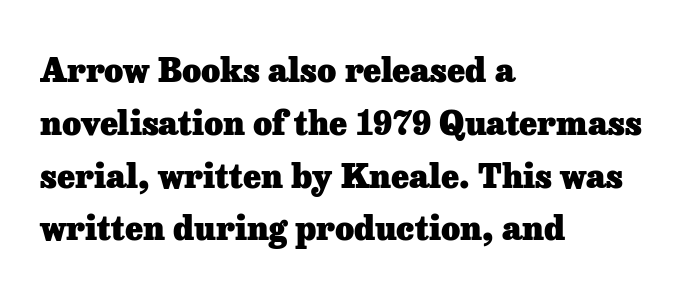
The image shows 33 px heavy serif type, upright; set left-aligned, normal line spacing (1.6x), normal letter spacing, not underlined; low stroke contrast and a medium x-height.
